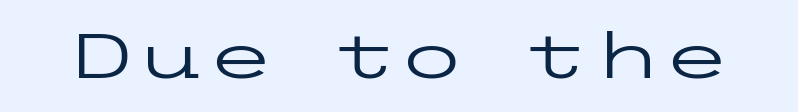
The image shows 63 px regular-weight, wide sans-serif type, upright; set normal letter spacing, not underlined; low stroke contrast and a medium x-height.
